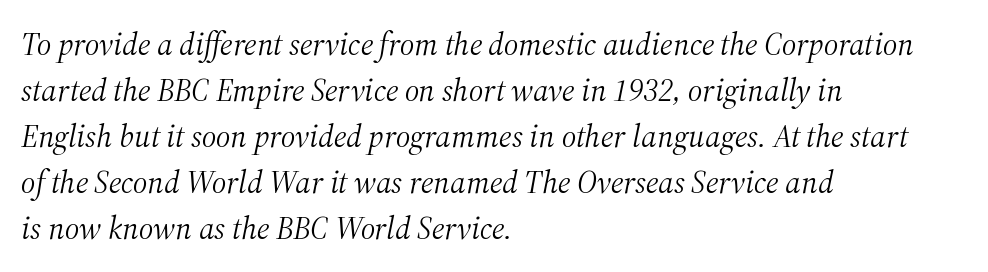
{"serif": "yes", "italic": "yes", "lean": "right", "slant_degrees": 12, "bold": "no", "weight": "light", "width": "normal", "stroke_contrast": "medium", "x_height": "medium", "monospaced": "no", "underline": "no", "align": "left", "line_spacing": "normal", "line_spacing_ratio": 1.44, "letter_spacing": "normal", "letter_spacing_em": 0.0, "glyph_px": 32}
